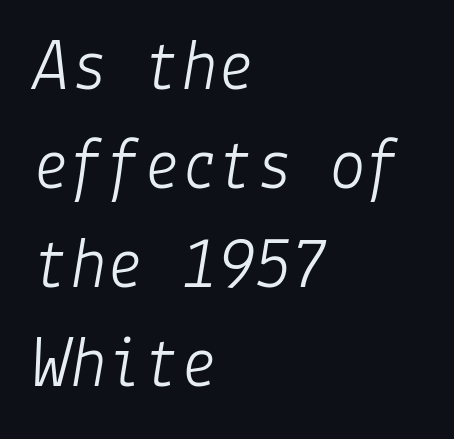
Short note: letters normally spaced. The lettering tilts uniformly, giving the passage an italic look. Does the leading feel generous? No, just average. The space directly below the letters is spotless. Caption: multi-line text, flush left, ragged right.
